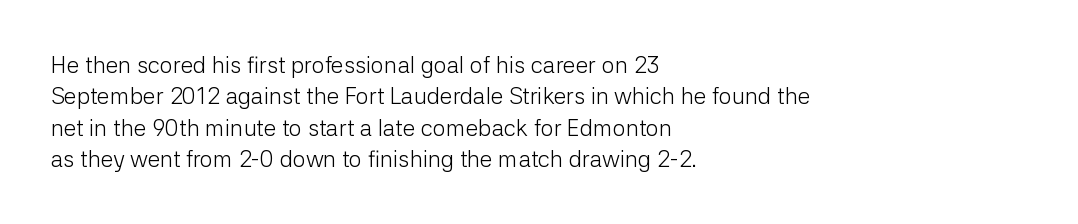
The image shows 23 px text type, upright; set left-aligned, normal line spacing (1.36x), normal letter spacing, not underlined.
